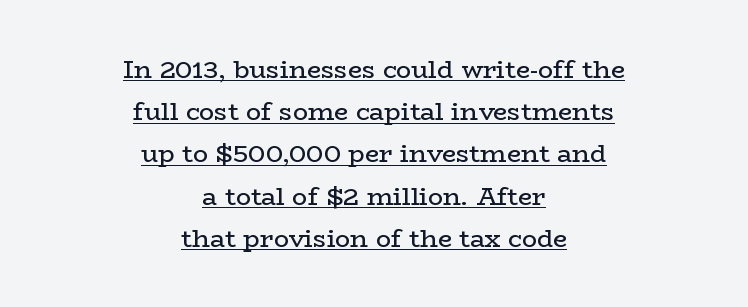
What's the leading like? Ordinary, nothing unusual. Leftover space on each line is divided equally before and after the words. A baseline rule has been typeset under these characters. A typesetter would call this zero additional tracking. A roman cut, with each character standing at attention. The strokes carry an ordinary text weight at most.
